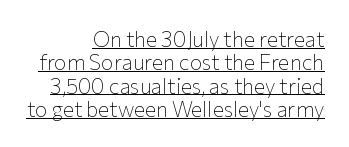
Q: Is the text bold? A: No.
Q: Is the text italic (slanted)? A: No, it is upright.
Q: Is the text underlined? A: Yes.
Q: How is the paragraph aligned? A: Right-aligned.
Q: Is the spacing between letters normal or unusually wide? A: Normal.
Q: Is the spacing between lines tight, normal or loose? A: Tight.
